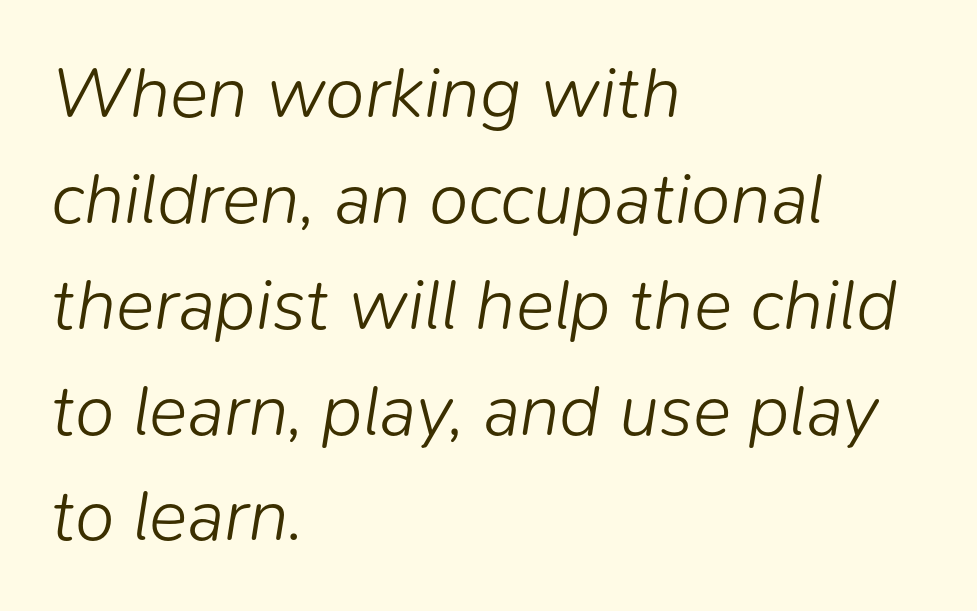
Q: Is the text bold? A: No.
Q: Is the text italic (slanted)? A: Yes, it leans right by about 9 degrees.
Q: Is the text underlined? A: No.
Q: How is the paragraph aligned? A: Left-aligned.
Q: Is the spacing between letters normal or unusually wide? A: Normal.
Q: Is the spacing between lines tight, normal or loose? A: Normal.
Q: Width (condensed, normal, or wide)? A: Normal.
Q: Stroke contrast? A: Low.
Q: x-height? A: Medium.
Q: Monospaced? A: No.
